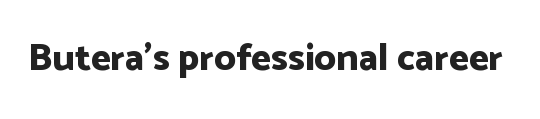
Q: Is the text bold? A: Yes.
Q: Is the text italic (slanted)? A: No, it is upright.
Q: Is the typeface a serif or a sans-serif typeface? A: Sans-serif.
Q: Is the text underlined? A: No.
Q: Is the spacing between letters normal or unusually wide? A: Normal.
Q: Width (condensed, normal, or wide)? A: Normal.
Q: Stroke contrast? A: Low.
Q: x-height? A: Medium.
Q: Monospaced? A: No.
